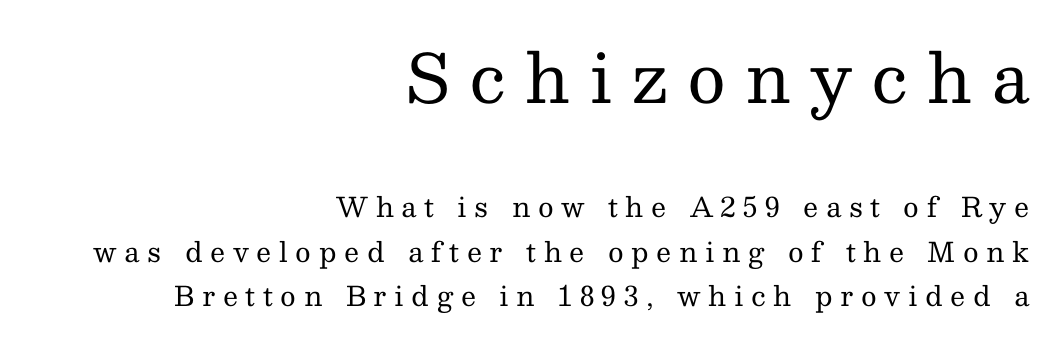
Leftover space on each line is placed entirely before the opening word. The initial chunk of copy outweighs the following chunk in type size. Honestly, the letter spacing is so wide it's the main thing you notice. Stroke mass is kept to a normal reading level or below. Whoever set this chose a conventional vertical rhythm. Here the designer chose a conventional face with non-uniform glyph widths.
